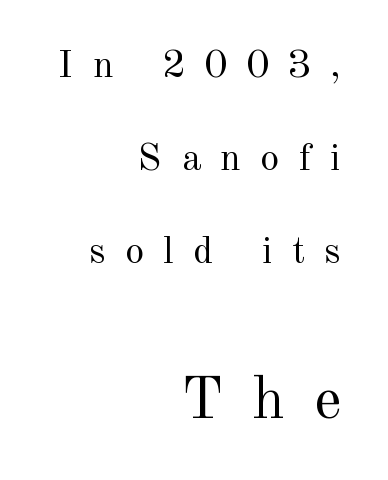
The image shows 59 px regular-weight serif type, upright; set right-aligned, loose line spacing (2.38x), unusually wide letter spacing (+0.49 em), not underlined; the second (bottom) block is 1.51x larger; a small x-height.
